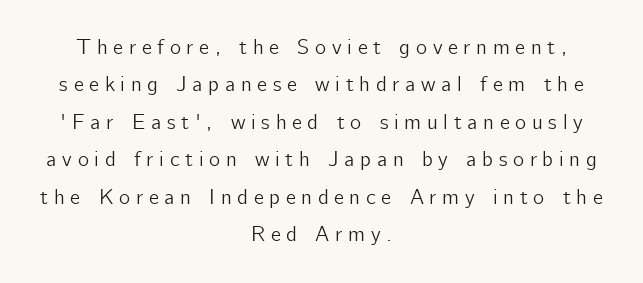
Short note: letters widely spaced. Notice how the passage keeps no hard edge, just a central spine. Just letters on the line, the space beneath them empty. Italic? Not at all — the glyphs are vertical.
